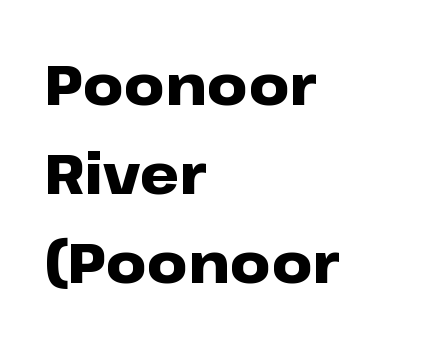
There is no visible air inserted between adjacent glyphs. Is there any slant? The stems are plumb. Caption: multi-line text, flush left, ragged right. A typesetter would call this proportional, since set widths differ per character. This rendering employs a face without finishing strokes, i.e., a sans-serif. Every letter is thick-stroked: bold, no question.
